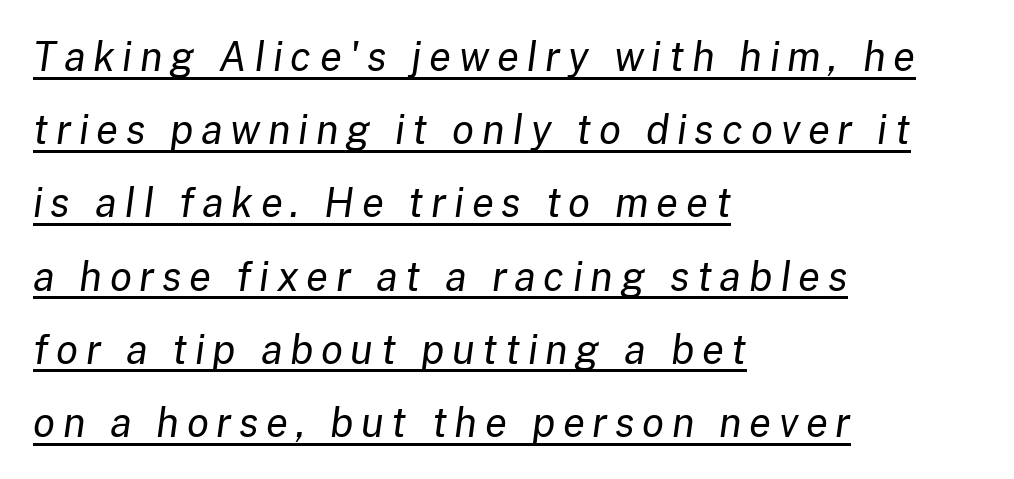
{"italic": "yes", "lean": "right", "slant_degrees": 8, "bold": "no", "weight": "regular", "width": "normal", "stroke_contrast": "low", "x_height": "medium", "monospaced": "no", "underline": "yes", "align": "left", "line_spacing_ratio": 1.83, "glyph_px": 40}
